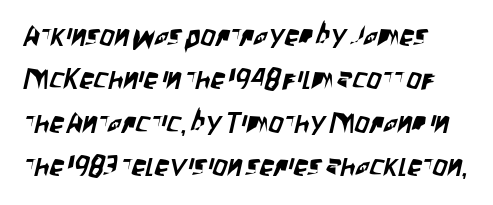
The image shows 29 px condensed sans-serif type; set normal line spacing (1.5x), normal letter spacing, not underlined; low stroke contrast and a large x-height.
